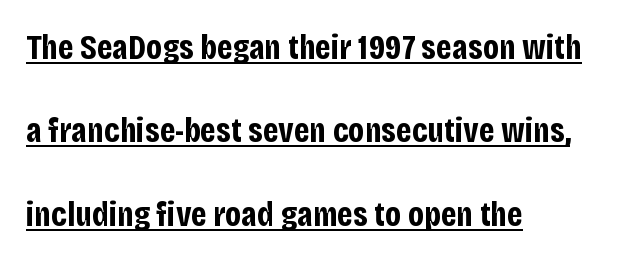
Is there any slant? The stems are plumb. This sample uses a sans-serif face. Look at the tracking — it's just the regular setting, nothing added. You can see a thin bar hugging the bottom of the glyphs.
